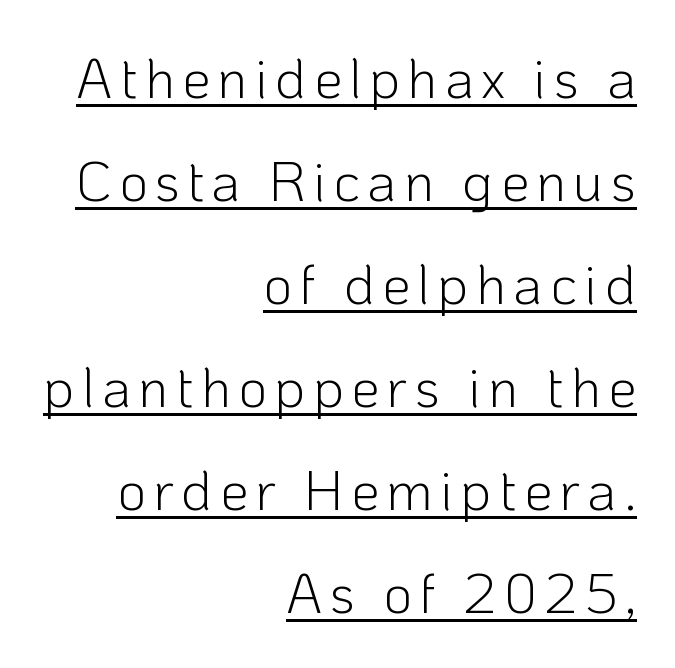
{"serif": "no", "italic": "no", "bold": "no", "weight": "light", "width": "normal", "stroke_contrast": "low", "x_height": "medium", "monospaced": "no", "underline": "yes", "align": "right", "line_spacing_ratio": 1.84, "glyph_px": 56}
